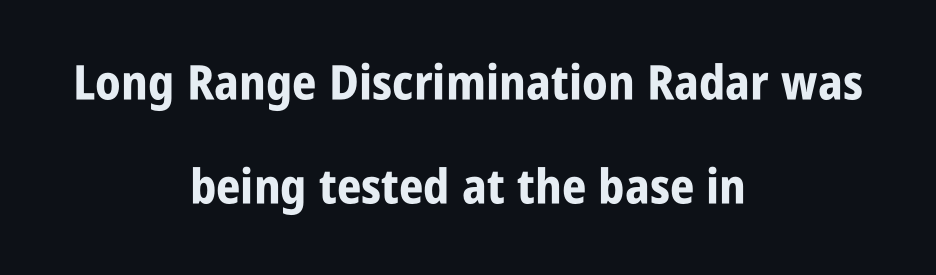
Posture: vertical. This sample has the flowing, uneven cadence of proportional lettering. Horizontally, the lines are justified to the midpoint only. Compared with an ordinary text face, these strokes are far heavier — a full bold. Words appear dense and cohesive because spacing is normal. Nobody drew a line under any word here.
